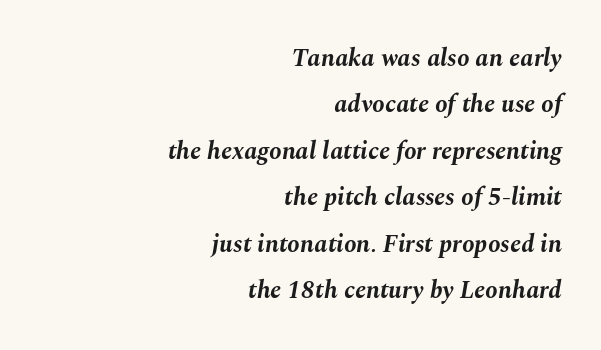
The gap between lines stays unmarked. There's an unmistakable incline to the writing here. The glyphs have the mass of a bold cut. There is no visible air inserted between adjacent glyphs. The rag falls on the left side of this text block.
